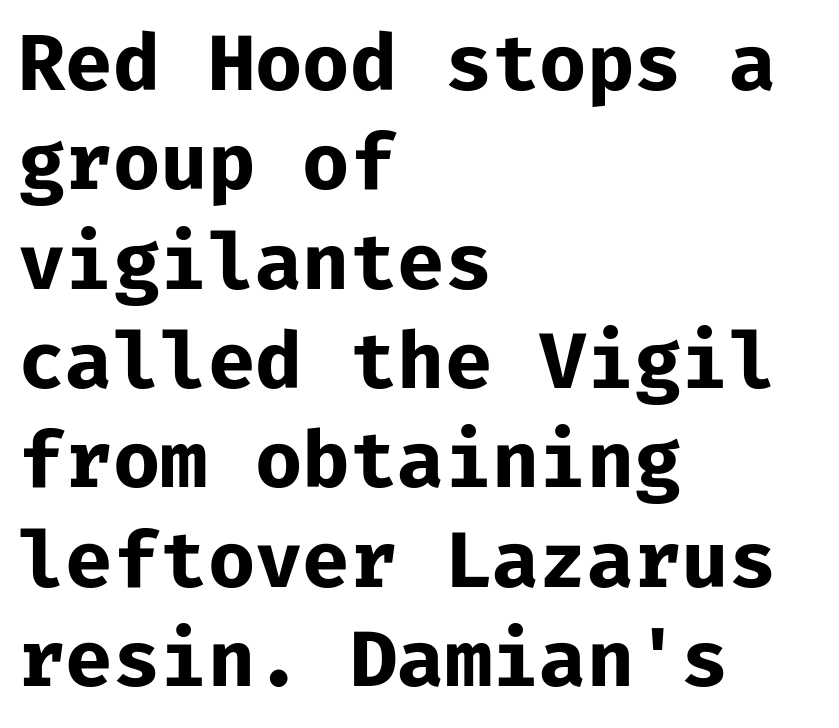
Q: Is the text bold? A: Yes.
Q: Is the text italic (slanted)? A: No, it is upright.
Q: Is the typeface a serif or a sans-serif typeface? A: Sans-serif.
Q: Is the text underlined? A: No.
Q: How is the paragraph aligned? A: Left-aligned.
Q: Is the spacing between letters normal or unusually wide? A: Normal.
Q: Is the spacing between lines tight, normal or loose? A: Normal.
Q: Width (condensed, normal, or wide)? A: Normal.
Q: Stroke contrast? A: Low.
Q: x-height? A: Medium.
Q: Monospaced? A: Yes.
